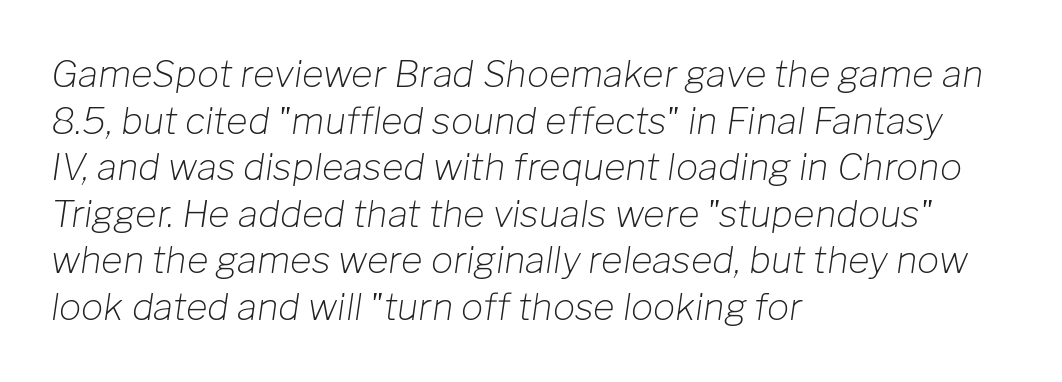
This sample has the flowing, uneven cadence of proportional lettering. On a weight scale, this lands at 450 or below. Compared with typical paragraphs, the rows here are spaced about the same. The text block is weighted toward the left margin, trailing off unevenly rightward. This sample uses plain, unmodified letter spacing. There's an unmistakable incline to the writing here.
